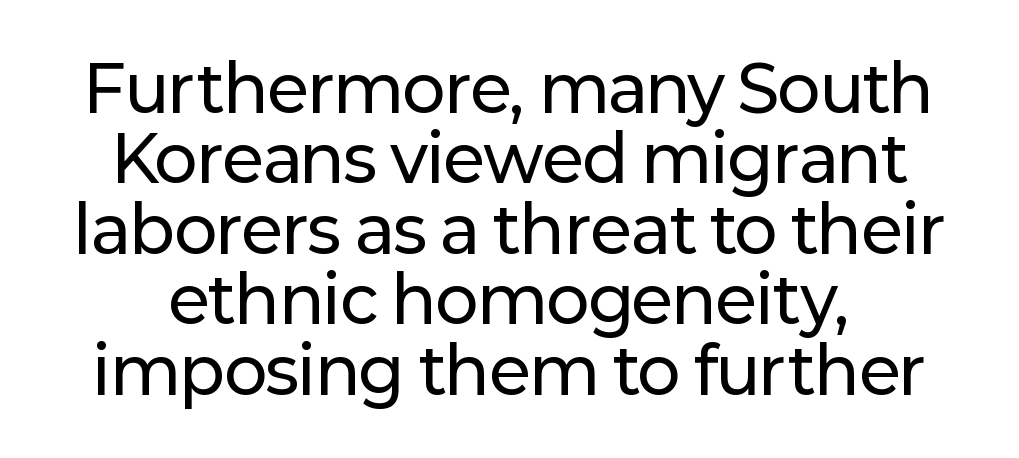
Q: Is the text italic (slanted)? A: No, it is upright.
Q: Is the typeface a serif or a sans-serif typeface? A: Sans-serif.
Q: Is the text underlined? A: No.
Q: Is the spacing between letters normal or unusually wide? A: Normal.
Q: Is the spacing between lines tight, normal or loose? A: Tight.
Q: Width (condensed, normal, or wide)? A: Normal.
Q: Stroke contrast? A: Low.
Q: x-height? A: Medium.
Q: Monospaced? A: No.
